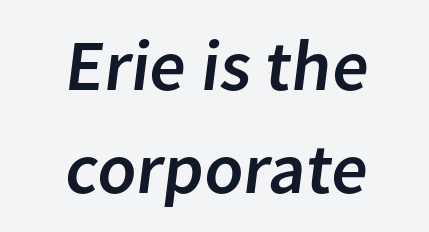
The image shows 72 px sans-serif type; set centered, normal line spacing (1.43x), normal letter spacing, not underlined; low stroke contrast and a medium x-height.
